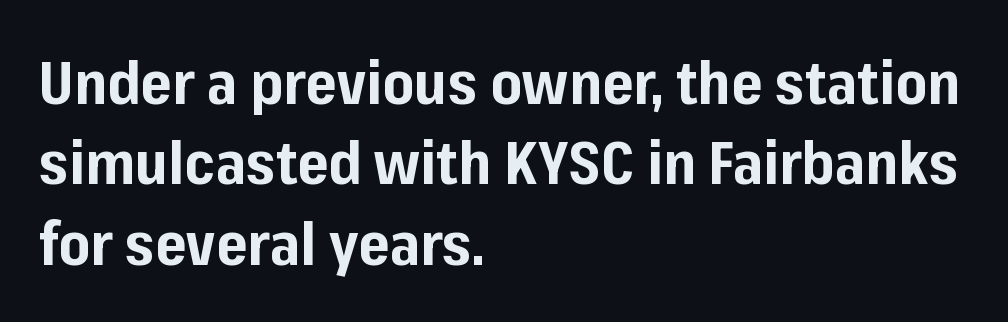
{"serif": "no", "italic": "no", "bold": "yes", "weight": "bold", "width": "normal", "stroke_contrast": "low", "x_height": "medium", "monospaced": "no", "underline": "no", "align": "left", "line_spacing": "normal", "line_spacing_ratio": 1.34, "letter_spacing": "normal", "letter_spacing_em": 0.0, "glyph_px": 60}
